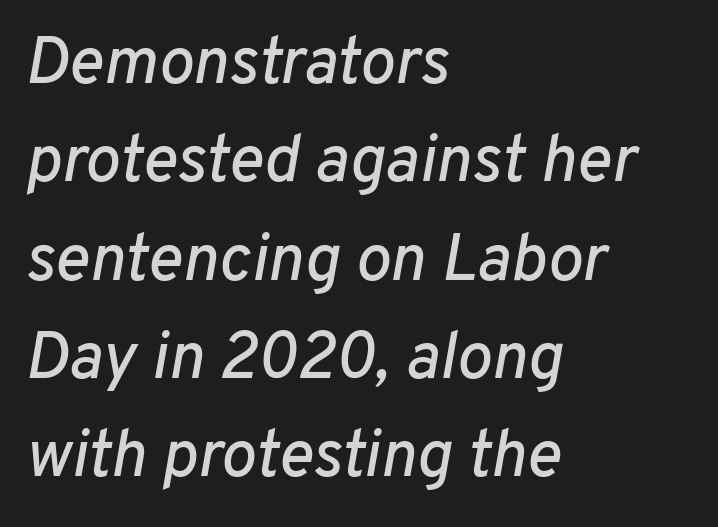
The image shows 66 px text type, italic (leaning right); set left-aligned, normal line spacing (1.49x), normal letter spacing, not underlined; low stroke contrast and a medium x-height.
